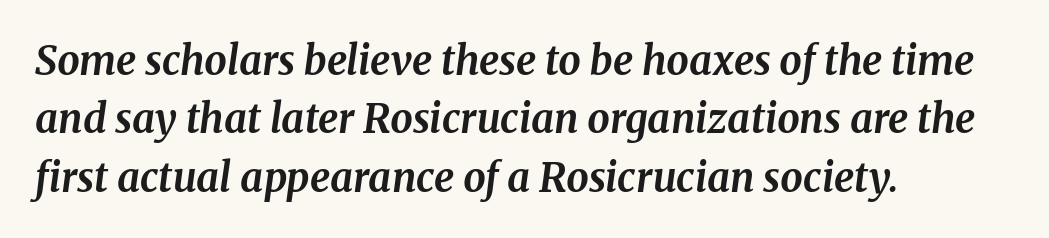
The image shows 40 px bold serif type, italic (leaning right); set left-aligned, normal line spacing (1.46x), normal letter spacing, not underlined; medium stroke contrast and a medium x-height.
